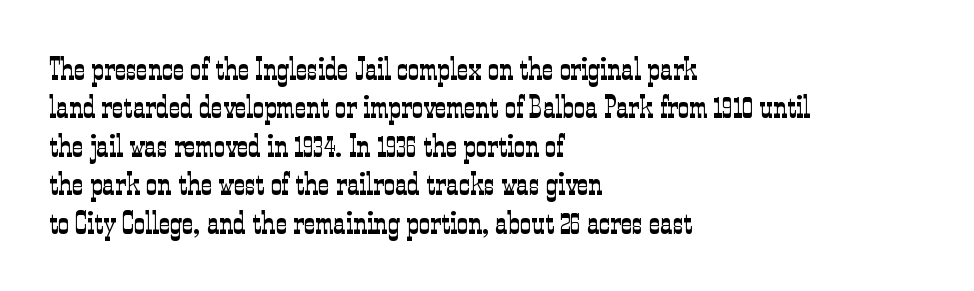
Q: Is the text bold? A: No.
Q: Is the text italic (slanted)? A: No, it is upright.
Q: Is the typeface a serif or a sans-serif typeface? A: Serif.
Q: Is the text underlined? A: No.
Q: How is the paragraph aligned? A: Left-aligned.
Q: Is the spacing between letters normal or unusually wide? A: Normal.
Q: Width (condensed, normal, or wide)? A: Condensed.
Q: Stroke contrast? A: Low.
Q: x-height? A: Medium.
Q: Monospaced? A: No.
